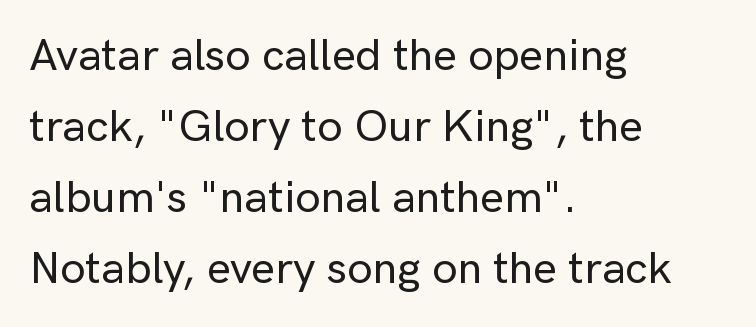
Q: Is the text italic (slanted)? A: No, it is upright.
Q: Is the typeface a serif or a sans-serif typeface? A: Sans-serif.
Q: Is the text underlined? A: No.
Q: How is the paragraph aligned? A: Left-aligned.
Q: Is the spacing between letters normal or unusually wide? A: Normal.
Q: Is the spacing between lines tight, normal or loose? A: Normal.
Q: Width (condensed, normal, or wide)? A: Normal.
Q: Stroke contrast? A: Low.
Q: x-height? A: Medium.
Q: Monospaced? A: No.
